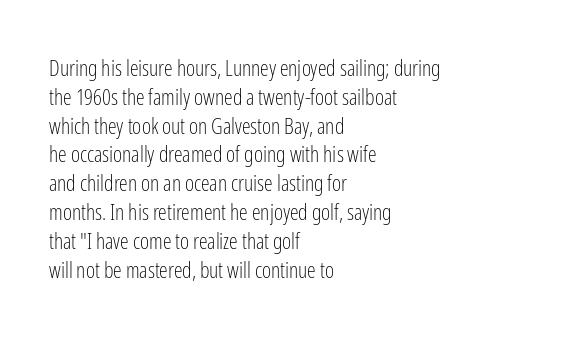
No extra ink here — the face is not bold. The ragged edge is on the right, which tells us the setting is flush left. Decoration check: the copy has no underline. Between one letter and the next there's only the usual sliver of space. No italicization has been applied; the sample stays upright. Successive baselines arrive at the customary interval.
